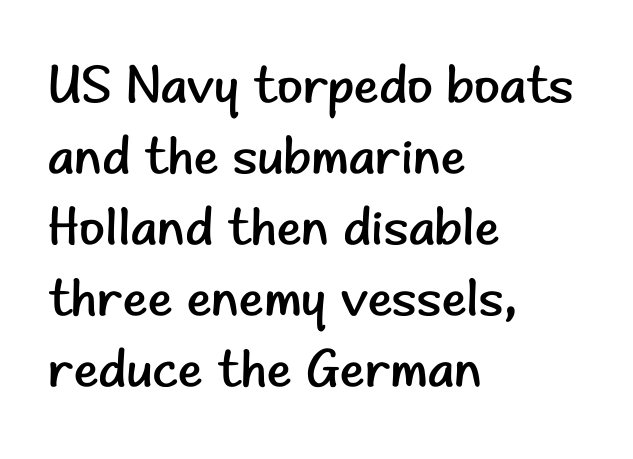
{"serif": "no", "italic": "no", "bold": "no", "weight": "regular", "width": "normal", "stroke_contrast": "low", "x_height": "small", "monospaced": "no", "underline": "no", "align": "left", "line_spacing": "normal", "line_spacing_ratio": 1.34, "letter_spacing": "normal", "letter_spacing_em": 0.0, "glyph_px": 53}
